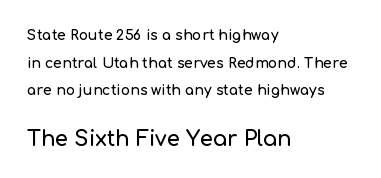
Q: Is the text italic (slanted)? A: No, it is upright.
Q: Is the text underlined? A: No.
Q: How is the paragraph aligned? A: Left-aligned.
Q: Is the spacing between letters normal or unusually wide? A: Normal.
Q: Is the spacing between lines tight, normal or loose? A: Loose.
Q: Which block of text is set in a larger size, the first (top) or the second (bottom)? A: The second (bottom) one.
